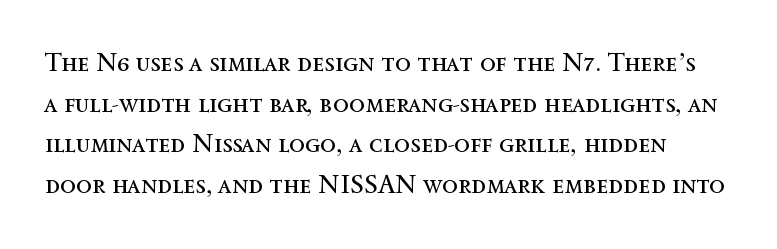
Q: Is the text bold? A: No.
Q: Is the text italic (slanted)? A: No, it is upright.
Q: Is the text underlined? A: No.
Q: Is the spacing between letters normal or unusually wide? A: Normal.
Q: Is the spacing between lines tight, normal or loose? A: Normal.
